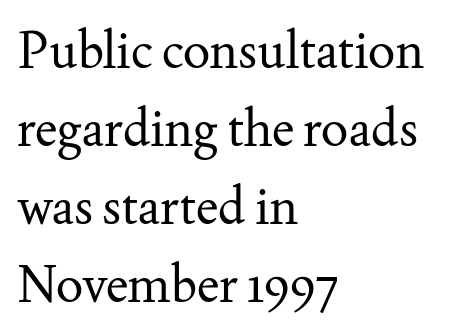
{"serif": "yes", "italic": "no", "bold": "no", "weight": "regular", "width": "normal", "stroke_contrast": "medium", "x_height": "small", "monospaced": "no", "underline": "no", "align": "left", "line_spacing": "normal", "line_spacing_ratio": 1.53, "letter_spacing": "normal", "letter_spacing_em": 0.0, "glyph_px": 51}
